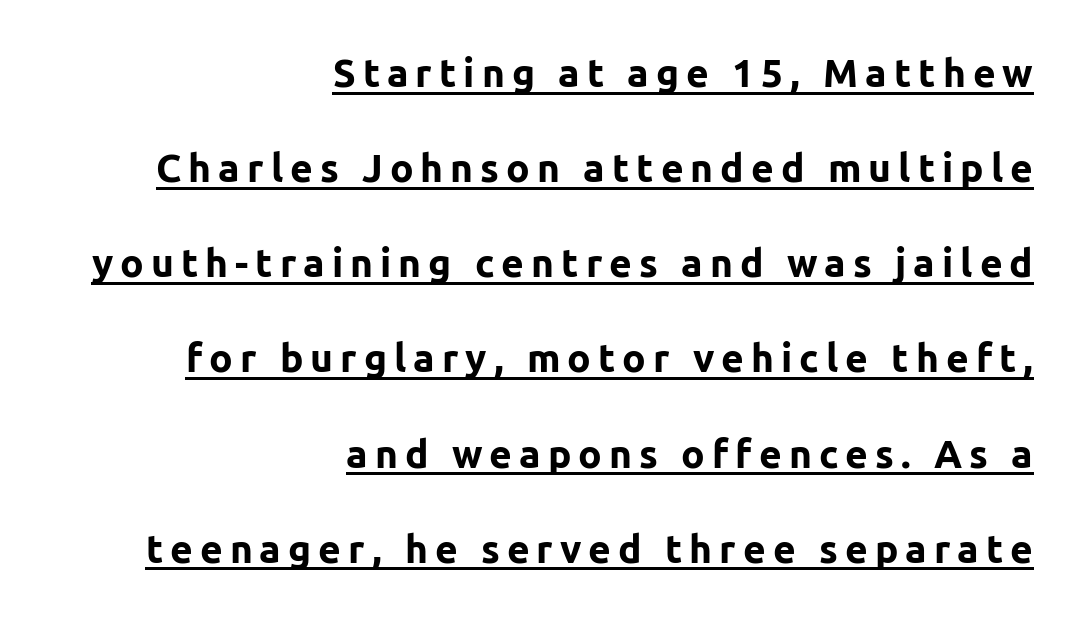
The image shows 39 px bold sans-serif type, upright; set right-aligned, loose line spacing (2.44x), underlined; low stroke contrast and a medium x-height.
